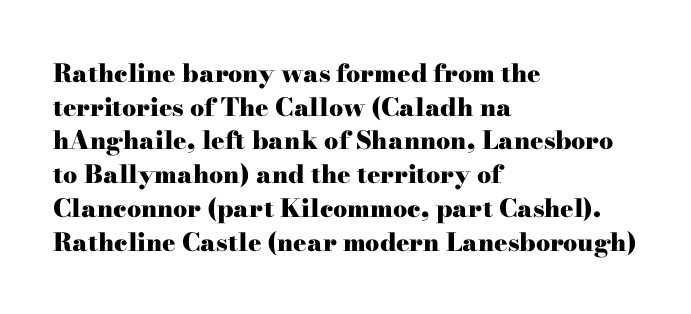
Students, note that the glyphs here touch the page at normal intervals. Chunky letters — that's bold for sure. Descenders are the only things crossing below the line. Notice how the passage keeps a crisp vertical edge on the left only.
